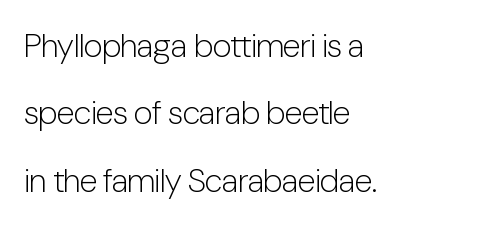
The image shows 33 px light, condensed sans-serif type, upright; set left-aligned, loose line spacing (2.04x), normal letter spacing, not underlined; low stroke contrast and a medium x-height.
